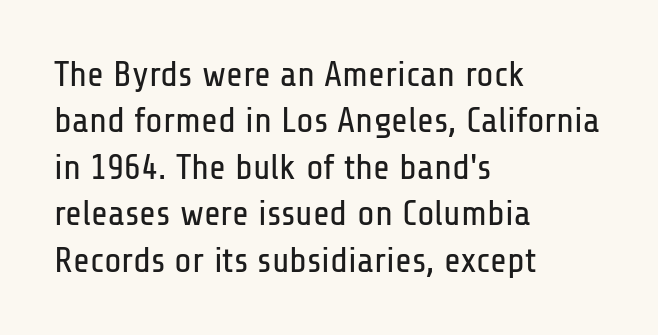
The image shows 36 px regular-weight, condensed sans-serif type, upright; set left-aligned, normal line spacing (1.29x), normal letter spacing, not underlined; low stroke contrast and a medium x-height.
